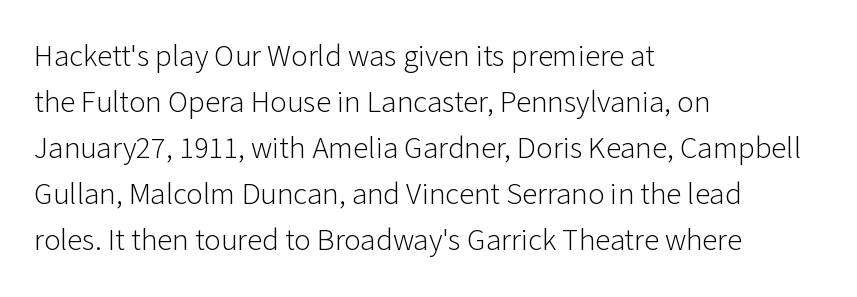
{"serif": "no", "italic": "no", "bold": "no", "weight": "light", "width": "normal", "stroke_contrast": "low", "x_height": "medium", "monospaced": "no", "underline": "no", "align": "left", "line_spacing": "normal", "line_spacing_ratio": 1.48, "letter_spacing": "normal", "letter_spacing_em": 0.0, "glyph_px": 31}
